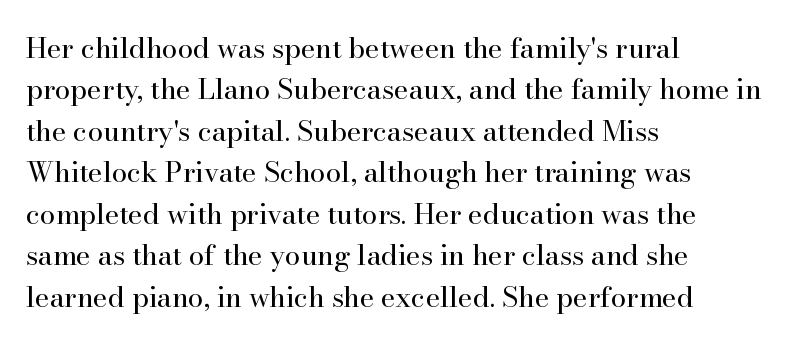
{"serif": "yes", "italic": "no", "bold": "no", "weight": "regular", "width": "normal", "stroke_contrast": "high", "x_height": "small", "monospaced": "no", "underline": "no", "align": "left", "line_spacing": "normal", "line_spacing_ratio": 1.48, "letter_spacing": "normal", "letter_spacing_em": 0.0, "glyph_px": 28}
